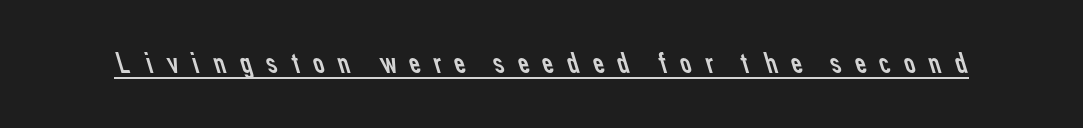
The image shows 31 px regular-weight sans-serif type; set unusually wide letter spacing (+0.35 em), underlined; low stroke contrast and a medium x-height.
